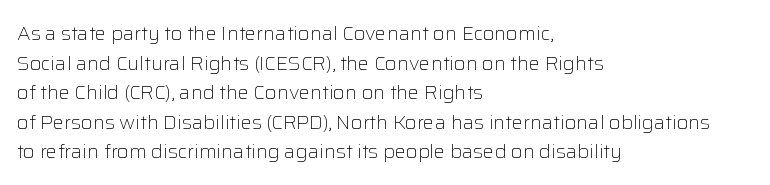
{"italic": "no", "bold": "no", "underline": "no", "align": "left", "line_spacing": "normal", "line_spacing_ratio": 1.48, "letter_spacing": "normal", "letter_spacing_em": 0.0, "glyph_px": 20}
